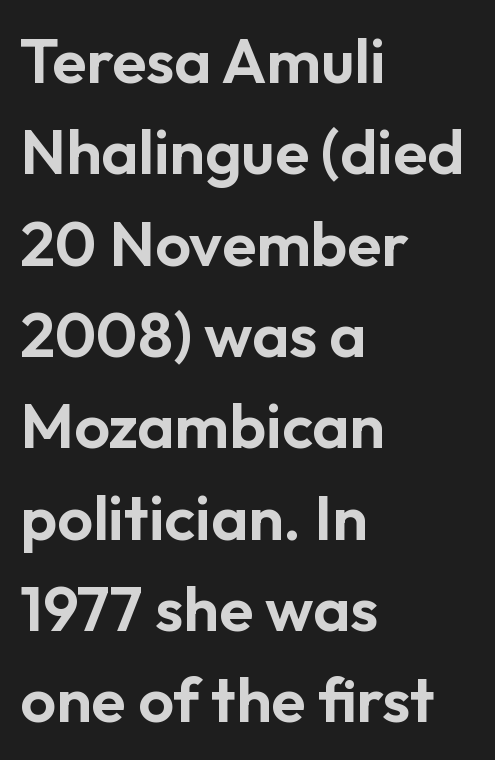
{"serif": "no", "italic": "no", "width": "normal", "stroke_contrast": "low", "x_height": "medium", "monospaced": "no", "underline": "no", "align": "left", "line_spacing": "normal", "line_spacing_ratio": 1.45, "letter_spacing": "normal", "letter_spacing_em": 0.0, "glyph_px": 63}
